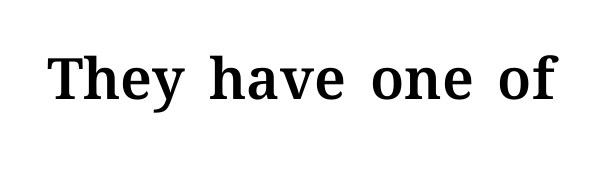
Q: Is the text italic (slanted)? A: No, it is upright.
Q: Is the text underlined? A: No.
Q: Is the spacing between letters normal or unusually wide? A: Normal.
Q: Width (condensed, normal, or wide)? A: Normal.
Q: Stroke contrast? A: Medium.
Q: x-height? A: Medium.
Q: Monospaced? A: No.
